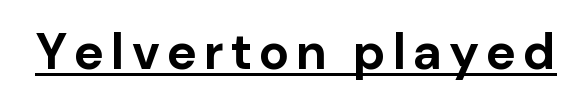
Like a heading marked for emphasis, these lines bear an underscore. Every stem runs plumb, perpendicular to the baseline. To sum up the face: it is a sans, with no serifs. This sample has the flowing, uneven cadence of proportional lettering. The sample has been set heavy, in full bold.
